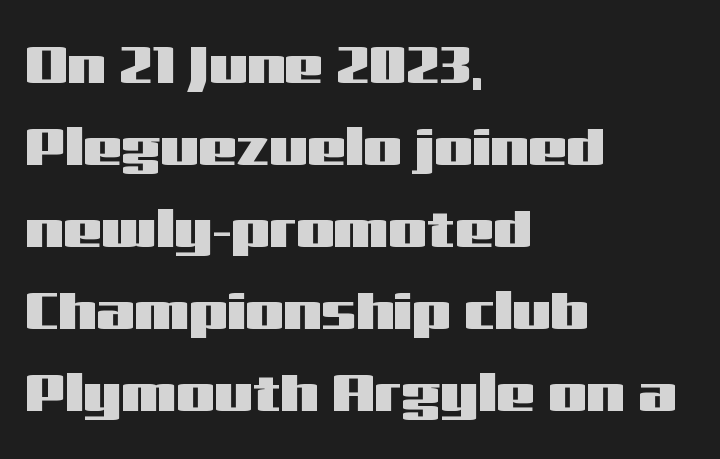
Bare-footed words on every line. These lines are composed in type without serifs. A typesetter would mark this as roman, not italic. The rows are spaced the way most documents space them.
